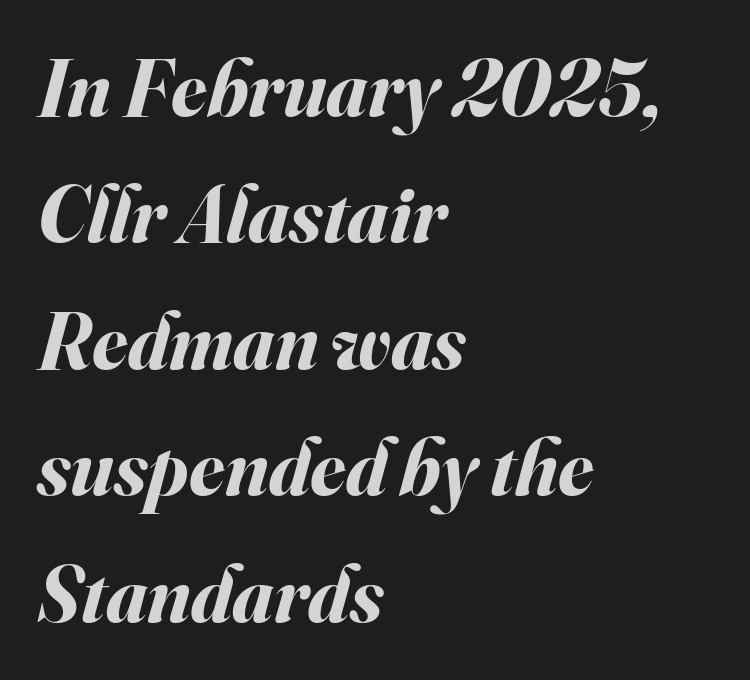
Does extra space separate the letters? No, they use regular spacing. Stroke thickness is high; the sample reads as a true bold. Casual observation: everything's shoved over to the left. The lines sit at an ordinary, default distance from one another. Just letters on the line, the space beneath them empty. Compared with ordinary roman type, these characters are visibly tilted.
